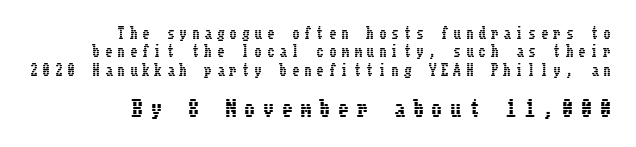
This layout puts the modest block above and the oversized block below. Lines of text with bare space underneath. What's the leading like? Ordinary, nothing unusual. These lines have a slow, spaced-out rhythm from letter to letter.
